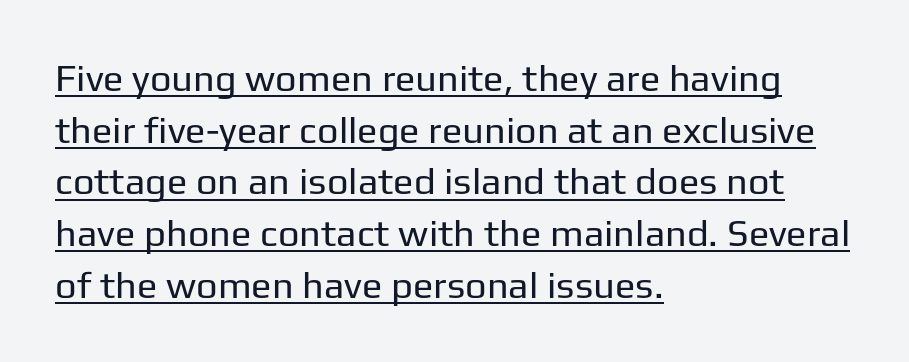
The image shows 38 px regular-weight sans-serif type, upright; set left-aligned, normal line spacing (1.36x), normal letter spacing, underlined; low stroke contrast and a medium x-height.
